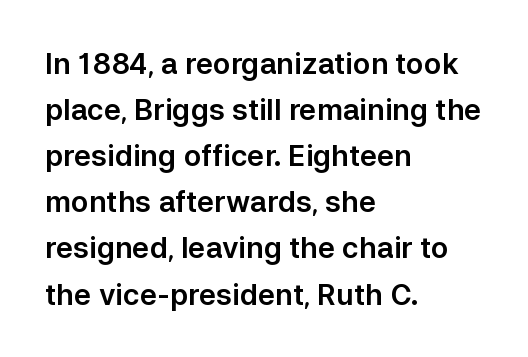
Q: Is the text italic (slanted)? A: No, it is upright.
Q: Is the typeface a serif or a sans-serif typeface? A: Sans-serif.
Q: Is the text underlined? A: No.
Q: How is the paragraph aligned? A: Left-aligned.
Q: Is the spacing between letters normal or unusually wide? A: Normal.
Q: Is the spacing between lines tight, normal or loose? A: Normal.
Q: Width (condensed, normal, or wide)? A: Normal.
Q: Stroke contrast? A: Low.
Q: x-height? A: Medium.
Q: Monospaced? A: No.
